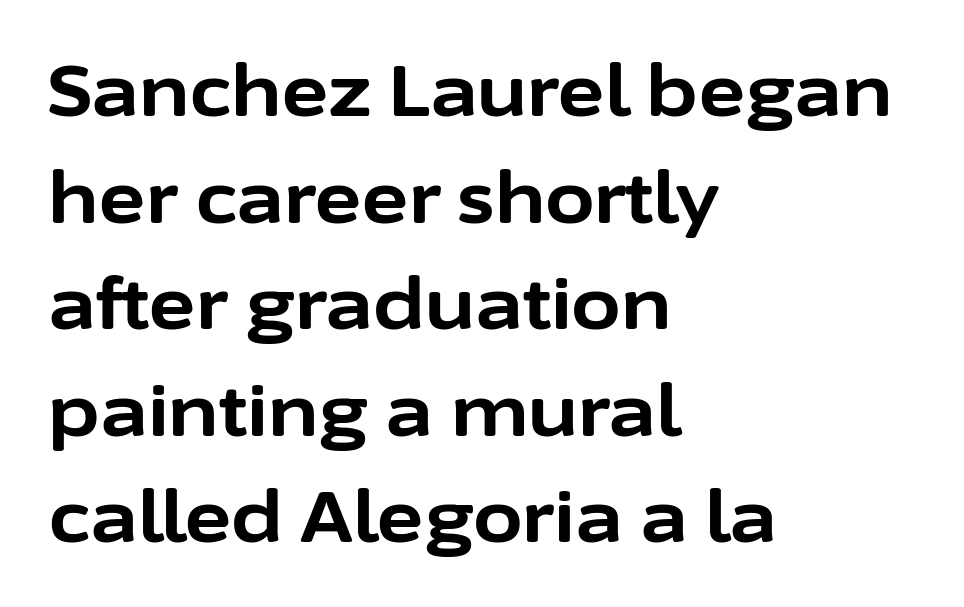
Q: Is the text bold? A: Yes.
Q: Is the text italic (slanted)? A: No, it is upright.
Q: Is the typeface a serif or a sans-serif typeface? A: Sans-serif.
Q: Is the text underlined? A: No.
Q: How is the paragraph aligned? A: Left-aligned.
Q: Is the spacing between letters normal or unusually wide? A: Normal.
Q: Is the spacing between lines tight, normal or loose? A: Normal.
Q: Width (condensed, normal, or wide)? A: Normal.
Q: Stroke contrast? A: Low.
Q: x-height? A: Medium.
Q: Monospaced? A: No.
